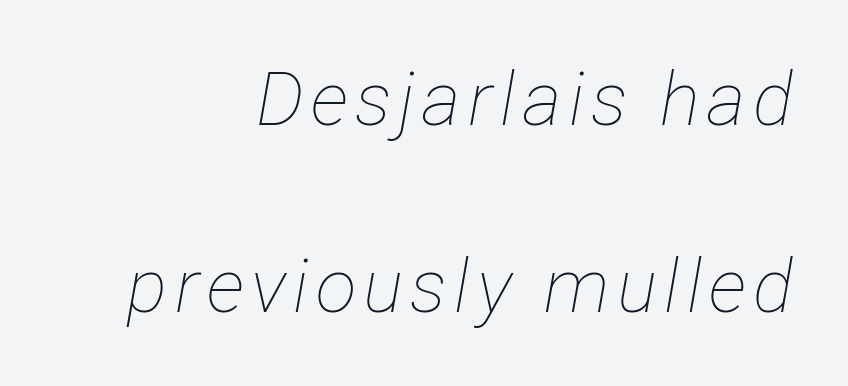
The image shows 75 px thin, condensed type, italic (leaning right); set right-aligned, loose line spacing (2.49x), not underlined; low stroke contrast and a medium x-height.
